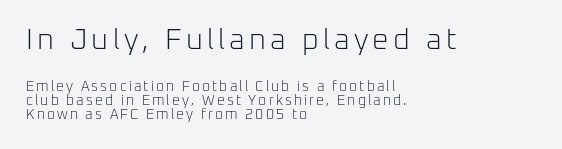
Q: Is the text bold? A: No.
Q: Is the text italic (slanted)? A: No, it is upright.
Q: Is the typeface a serif or a sans-serif typeface? A: Sans-serif.
Q: Is the text underlined? A: No.
Q: How is the paragraph aligned? A: Left-aligned.
Q: Is the spacing between lines tight, normal or loose? A: Tight.
Q: Which block of text is set in a larger size, the first (top) or the second (bottom)? A: The first (top) one.
Q: Width (condensed, normal, or wide)? A: Normal.
Q: Stroke contrast? A: Low.
Q: x-height? A: Medium.
Q: Monospaced? A: No.
